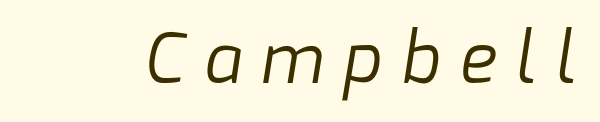
{"serif": "no", "bold": "no", "weight": "regular", "width": "normal", "stroke_contrast": "low", "x_height": "medium", "monospaced": "no", "underline": "no", "letter_spacing": "wide", "letter_spacing_em": 0.29, "glyph_px": 69}
